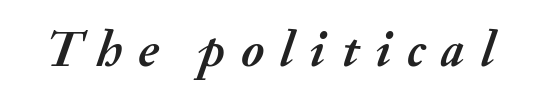
Q: Is the text bold? A: Yes.
Q: Is the text italic (slanted)? A: Yes, it leans right by about 20 degrees.
Q: Is the text underlined? A: No.
Q: Is the spacing between letters normal or unusually wide? A: Unusually wide.
Q: Width (condensed, normal, or wide)? A: Normal.
Q: Stroke contrast? A: Medium.
Q: x-height? A: Small.
Q: Monospaced? A: No.
